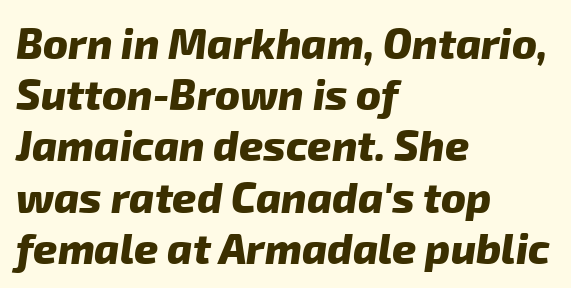
Q: Is the text bold? A: Yes.
Q: Is the typeface a serif or a sans-serif typeface? A: Sans-serif.
Q: Is the text underlined? A: No.
Q: How is the paragraph aligned? A: Left-aligned.
Q: Is the spacing between letters normal or unusually wide? A: Normal.
Q: Width (condensed, normal, or wide)? A: Normal.
Q: Stroke contrast? A: Low.
Q: x-height? A: Medium.
Q: Monospaced? A: No.
